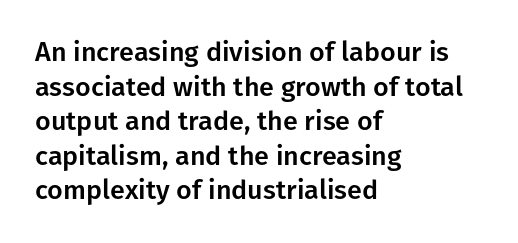
{"italic": "no", "underline": "no", "align": "left", "line_spacing": "normal", "line_spacing_ratio": 1.28, "letter_spacing": "normal", "letter_spacing_em": 0.0, "glyph_px": 27}
